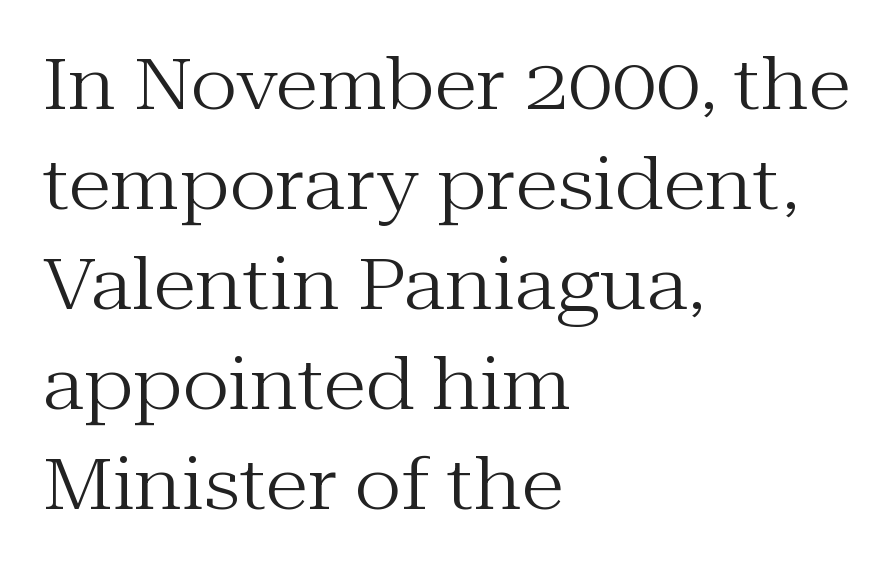
{"serif": "yes", "italic": "no", "bold": "no", "weight": "regular", "width": "normal", "stroke_contrast": "medium", "x_height": "medium", "monospaced": "no", "underline": "no", "align": "left", "line_spacing": "normal", "line_spacing_ratio": 1.41, "letter_spacing": "normal", "letter_spacing_em": 0.0, "glyph_px": 71}
